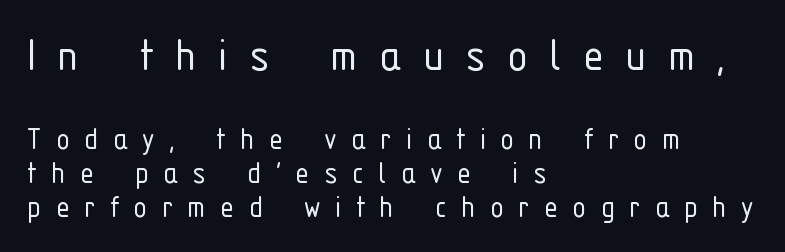
The image shows 52 px light, condensed sans-serif type, upright; set left-aligned, tight line spacing (0.98x), unusually wide letter spacing (+0.41 em), not underlined; the first (top) block is 1.49x larger; low stroke contrast and a medium x-height.
